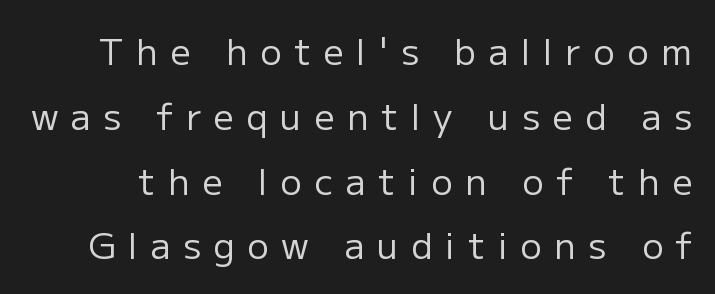
The image shows 36 px regular-weight sans-serif type, upright; set line spacing 1.8x, unusually wide letter spacing (+0.35 em), not underlined; low stroke contrast and a medium x-height.
